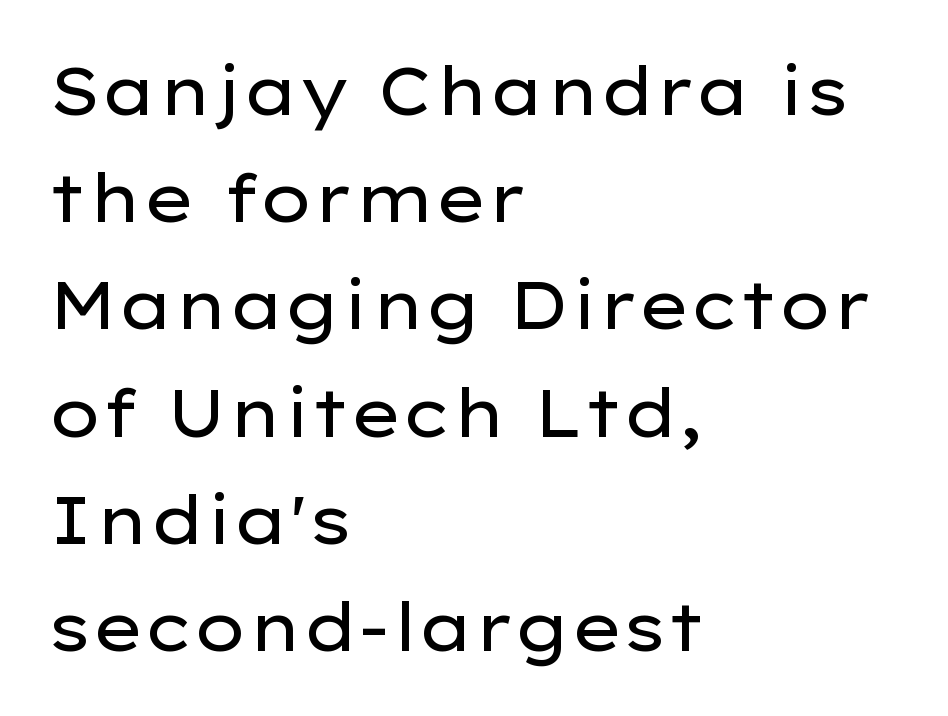
Q: Is the text bold? A: No.
Q: Is the text italic (slanted)? A: No, it is upright.
Q: Is the typeface a serif or a sans-serif typeface? A: Sans-serif.
Q: Is the text underlined? A: No.
Q: How is the paragraph aligned? A: Left-aligned.
Q: Is the spacing between letters normal or unusually wide? A: Normal.
Q: Is the spacing between lines tight, normal or loose? A: Normal.
Q: Width (condensed, normal, or wide)? A: Wide.
Q: Stroke contrast? A: Low.
Q: x-height? A: Medium.
Q: Monospaced? A: No.
